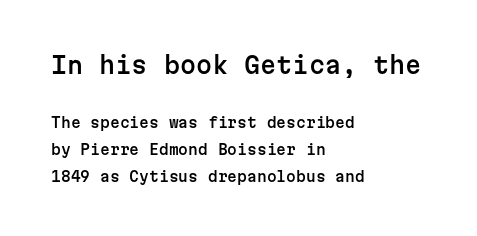
Q: Is the text italic (slanted)? A: No, it is upright.
Q: Is the text underlined? A: No.
Q: How is the paragraph aligned? A: Left-aligned.
Q: Is the spacing between letters normal or unusually wide? A: Normal.
Q: Is the spacing between lines tight, normal or loose? A: Loose.
Q: Which block of text is set in a larger size, the first (top) or the second (bottom)? A: The first (top) one.
